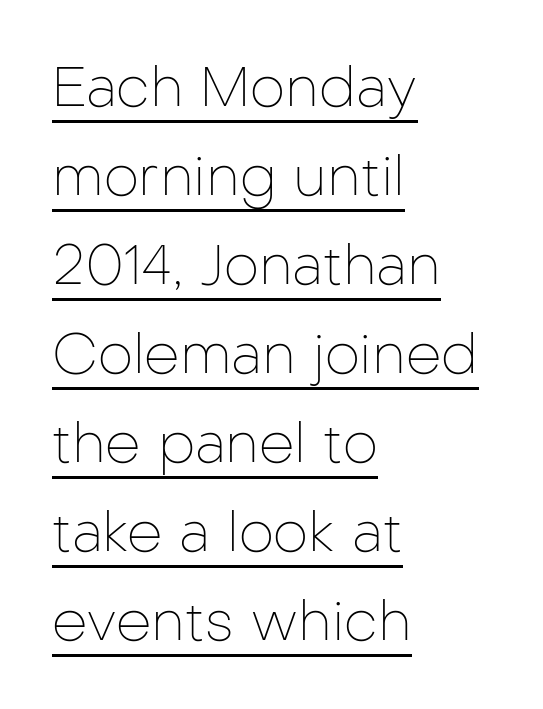
Q: Is the text bold? A: No.
Q: Is the text italic (slanted)? A: No, it is upright.
Q: Is the typeface a serif or a sans-serif typeface? A: Sans-serif.
Q: Is the text underlined? A: Yes.
Q: How is the paragraph aligned? A: Left-aligned.
Q: Is the spacing between letters normal or unusually wide? A: Normal.
Q: Is the spacing between lines tight, normal or loose? A: Normal.
Q: Width (condensed, normal, or wide)? A: Normal.
Q: Stroke contrast? A: Low.
Q: x-height? A: Medium.
Q: Monospaced? A: No.
